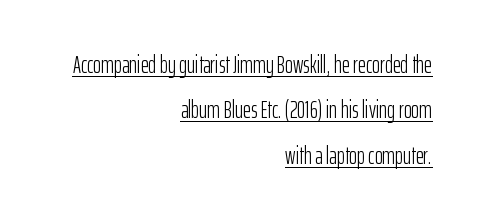
Is the type heavy? It reads as light-to-regular instead. Glance below the letters and you will spot a drawn line. Characters follow at the spacing the type designer built in. The text block is weighted toward the right margin, trailing off unevenly leftward.
